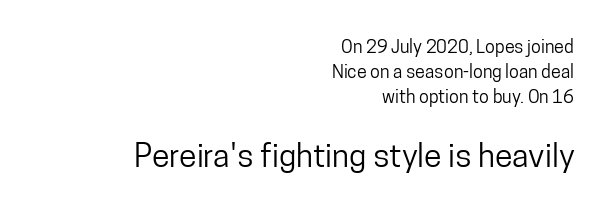
The image shows 32 px condensed sans-serif type, upright; set right-aligned, normal line spacing (1.38x), normal letter spacing, not underlined; the second (bottom) block is 1.78x larger; low stroke contrast and a medium x-height.
